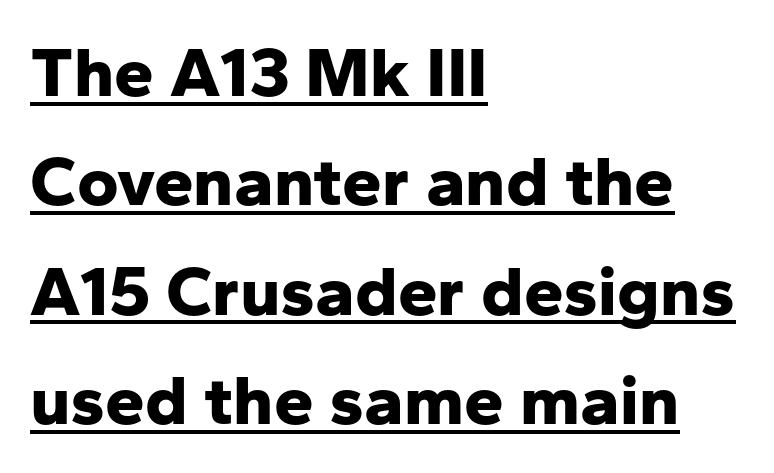
Q: Is the text bold? A: Yes.
Q: Is the text italic (slanted)? A: No, it is upright.
Q: Is the typeface a serif or a sans-serif typeface? A: Sans-serif.
Q: Is the text underlined? A: Yes.
Q: How is the paragraph aligned? A: Left-aligned.
Q: Is the spacing between letters normal or unusually wide? A: Normal.
Q: Is the spacing between lines tight, normal or loose? A: Normal.
Q: Width (condensed, normal, or wide)? A: Normal.
Q: Stroke contrast? A: Low.
Q: x-height? A: Medium.
Q: Monospaced? A: No.
